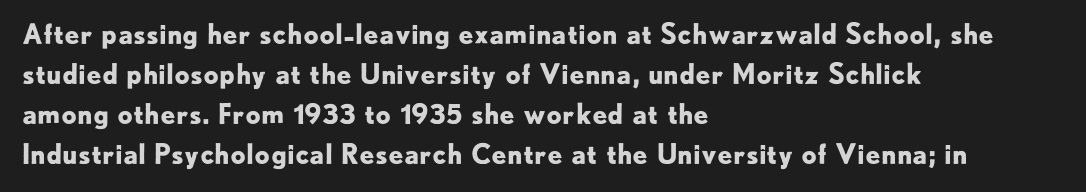
Q: Is the text bold? A: Yes.
Q: Is the text italic (slanted)? A: No, it is upright.
Q: Is the text underlined? A: No.
Q: How is the paragraph aligned? A: Left-aligned.
Q: Is the spacing between letters normal or unusually wide? A: Normal.
Q: Is the spacing between lines tight, normal or loose? A: Normal.
